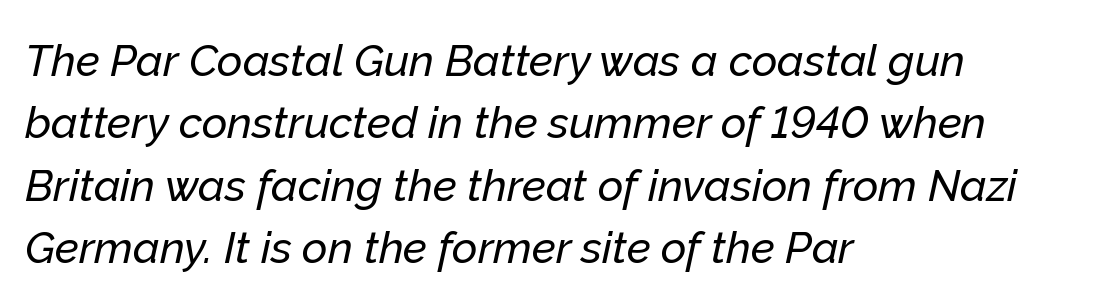
The text block is weighted toward the left margin, trailing off unevenly rightward. Bare-footed words on every line. Spacing verdict: proportional, widths tailored to each character. Tracking value appears to be zero — textbook default spacing. Is the type slanted? Yes — the strokes lean at a clear angle.
